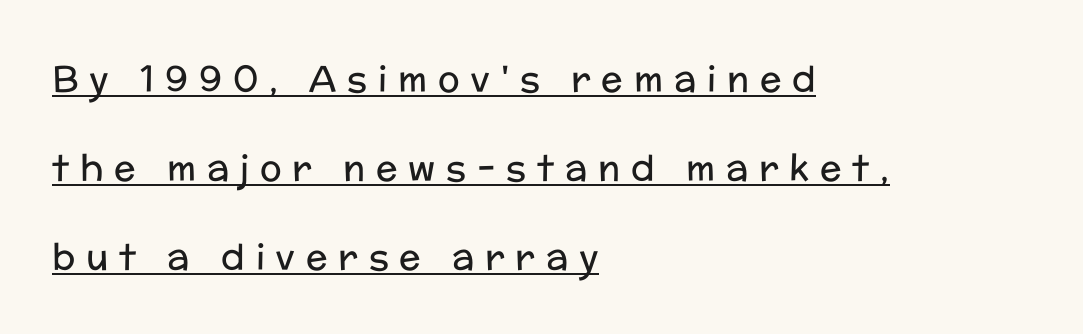
Here the glyphs are tracked loosely, breaking word shapes into spaced letters. Somebody hit Ctrl+U on this one — the words are underlined. The axis of the letterforms is exactly vertical. Nothing heavy about these letters — not bold at all. The rendering uses a large line-height, opening up the rows. Here the designer chose a conventional face with non-uniform glyph widths.
